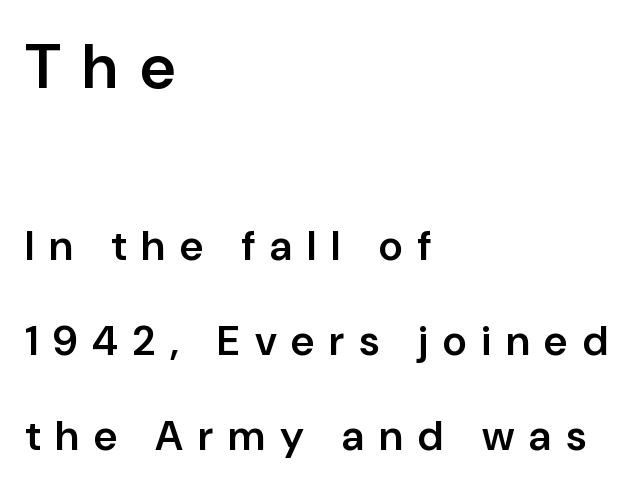
Heft: intermediate — a semibold. The first block has been scaled up relative to the second. Is there any slant? The stems are plumb. The string is rendered with underlining switched off. The glyphs in this specimen are sans serif. Typeset ragged right — the left edge is the straight one.
